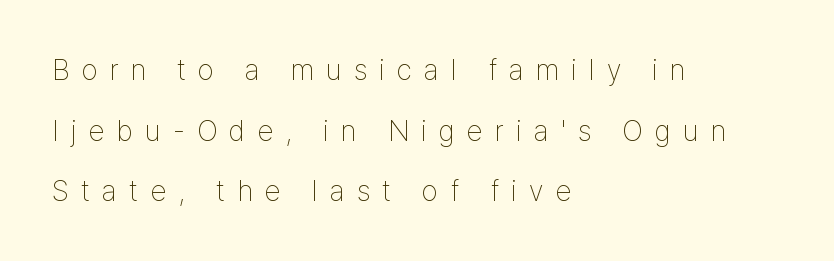
The image shows 29 px thin, condensed sans-serif type, upright; set left-aligned, loose line spacing (2.09x), unusually wide letter spacing (+0.42 em), not underlined; low stroke contrast and a medium x-height.
